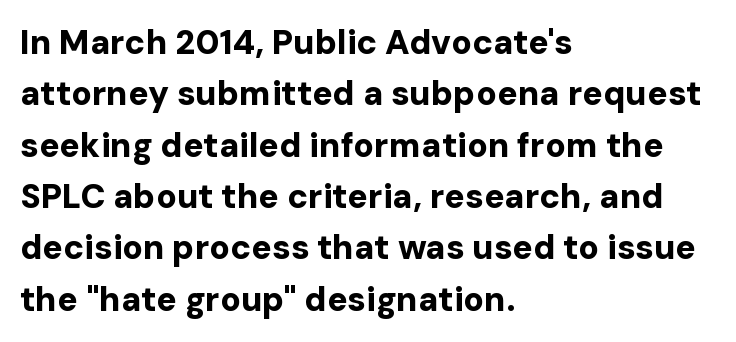
The image shows 34 px bold sans-serif type, upright; set left-aligned, normal line spacing (1.51x), normal letter spacing, not underlined; low stroke contrast and a medium x-height.
